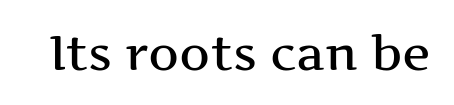
Q: Is the text italic (slanted)? A: No, it is upright.
Q: Is the typeface a serif or a sans-serif typeface? A: Serif.
Q: Is the text underlined? A: No.
Q: Is the spacing between letters normal or unusually wide? A: Normal.
Q: Width (condensed, normal, or wide)? A: Wide.
Q: Stroke contrast? A: Medium.
Q: x-height? A: Medium.
Q: Monospaced? A: No.
